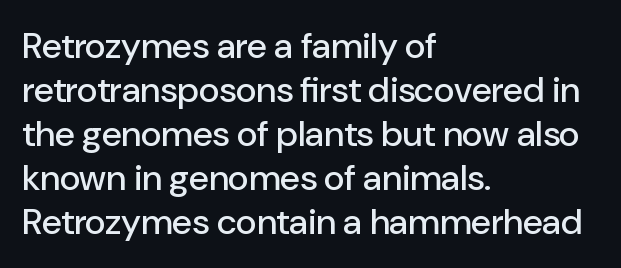
The image shows 36 px sans-serif type, upright; set left-aligned, line spacing 1.22x, normal letter spacing, not underlined; low stroke contrast and a medium x-height.
